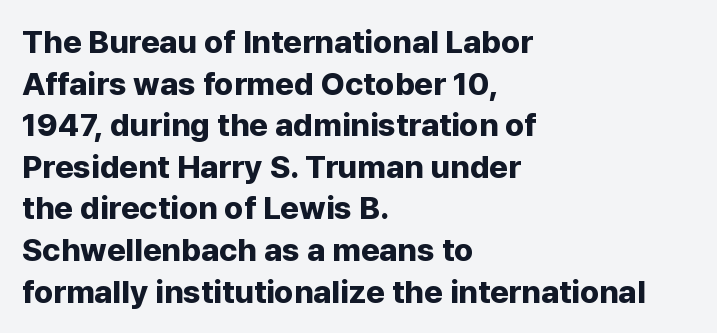
{"serif": "no", "italic": "no", "bold": "yes", "weight": "bold", "width": "normal", "stroke_contrast": "low", "x_height": "medium", "monospaced": "no", "underline": "no", "align": "left", "line_spacing": "normal", "line_spacing_ratio": 1.3, "letter_spacing": "normal", "letter_spacing_em": 0.0, "glyph_px": 32}
